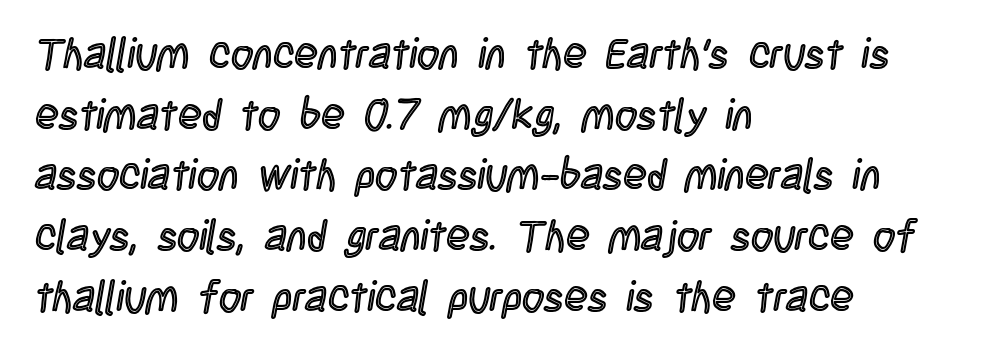
{"width": "condensed", "x_height": "large", "monospaced": "no", "underline": "no", "align": "left", "line_spacing": "normal", "line_spacing_ratio": 1.41, "letter_spacing": "normal", "letter_spacing_em": 0.0, "glyph_px": 43}
